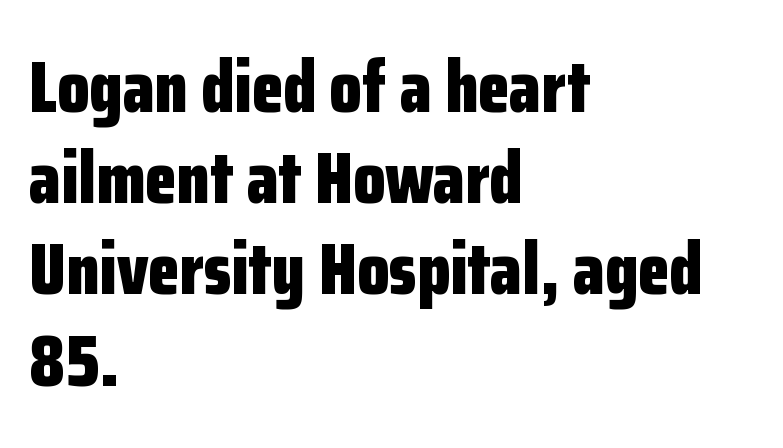
{"serif": "no", "italic": "no", "bold": "yes", "weight": "bold", "width": "condensed", "stroke_contrast": "low", "x_height": "medium", "monospaced": "no", "underline": "no", "align": "left", "line_spacing": "normal", "line_spacing_ratio": 1.25, "letter_spacing": "normal", "letter_spacing_em": 0.0, "glyph_px": 73}
